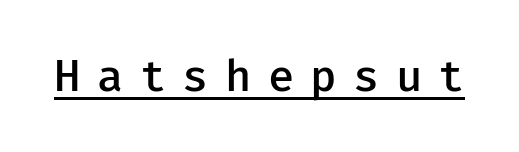
Typographic density is moderately raised because the face is semibold. The specimen includes a rule beneath the text block's lines. Letter spacing: wide. Nope, no serifs anywhere on these letters.
